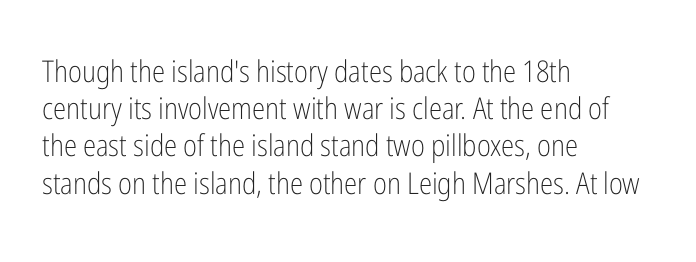
{"serif": "no", "italic": "no", "bold": "no", "weight": "light", "width": "condensed", "stroke_contrast": "low", "x_height": "medium", "monospaced": "no", "underline": "no", "align": "left", "line_spacing_ratio": 1.24, "letter_spacing": "normal", "letter_spacing_em": 0.0, "glyph_px": 30}
